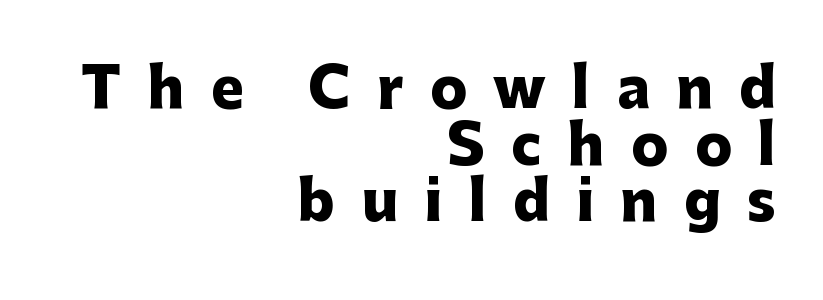
Q: Is the text bold? A: Yes.
Q: Is the text italic (slanted)? A: No, it is upright.
Q: Is the typeface a serif or a sans-serif typeface? A: Sans-serif.
Q: Is the text underlined? A: No.
Q: How is the paragraph aligned? A: Right-aligned.
Q: Is the spacing between letters normal or unusually wide? A: Unusually wide.
Q: Is the spacing between lines tight, normal or loose? A: Tight.
Q: Width (condensed, normal, or wide)? A: Normal.
Q: Stroke contrast? A: Low.
Q: x-height? A: Medium.
Q: Monospaced? A: No.
